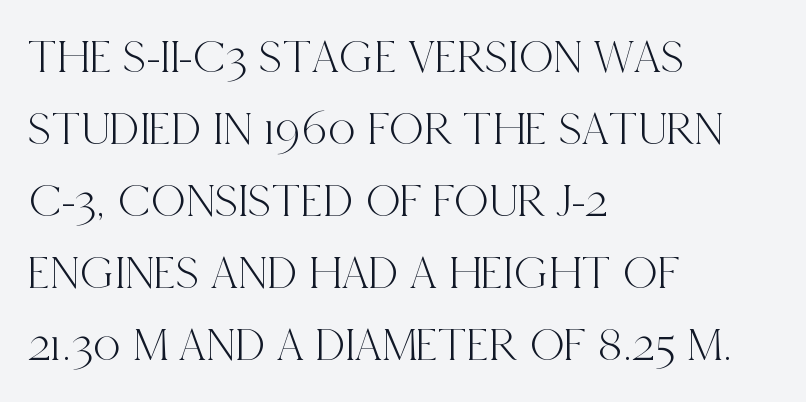
The image shows 48 px condensed serif type, upright; set left-aligned, normal line spacing (1.5x), normal letter spacing, not underlined; a large x-height.
